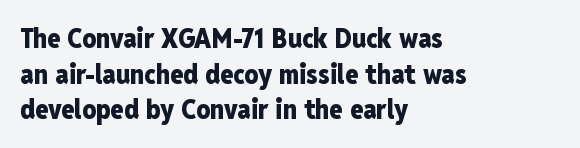
Q: Is the text bold? A: Yes.
Q: Is the text italic (slanted)? A: No, it is upright.
Q: Is the text underlined? A: No.
Q: How is the paragraph aligned? A: Left-aligned.
Q: Is the spacing between letters normal or unusually wide? A: Normal.
Q: Is the spacing between lines tight, normal or loose? A: Normal.
